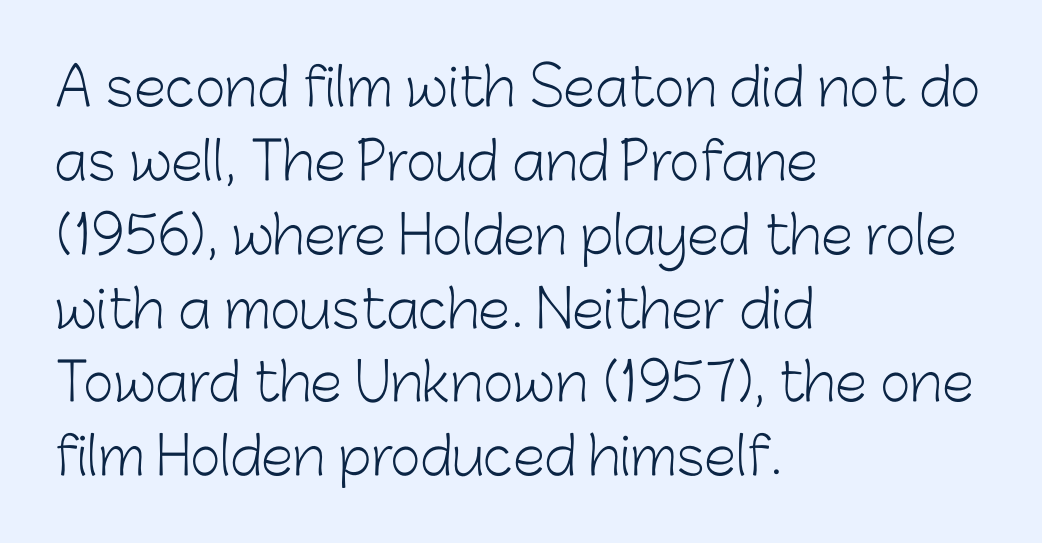
{"serif": "no", "italic": "no", "bold": "no", "weight": "light", "width": "normal", "stroke_contrast": "low", "x_height": "medium", "monospaced": "no", "underline": "no", "align": "left", "line_spacing": "normal", "line_spacing_ratio": 1.42, "letter_spacing": "normal", "letter_spacing_em": 0.0, "glyph_px": 52}
